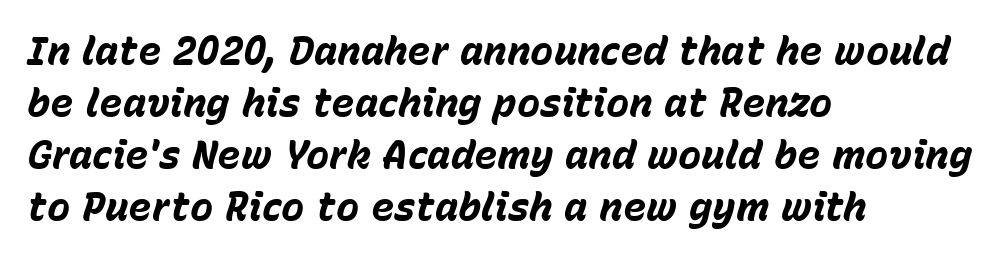
The image shows 39 px bold type, italic (leaning right); set left-aligned, normal line spacing (1.33x), normal letter spacing, not underlined; low stroke contrast and a medium x-height.
